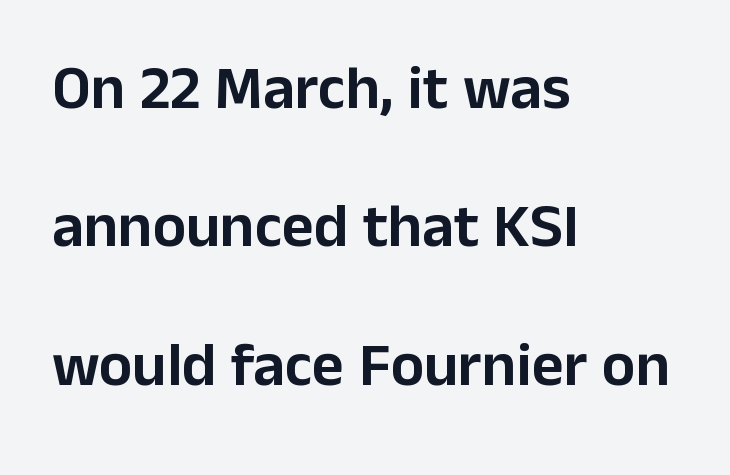
Q: Is the text italic (slanted)? A: No, it is upright.
Q: Is the typeface a serif or a sans-serif typeface? A: Sans-serif.
Q: Is the text underlined? A: No.
Q: How is the paragraph aligned? A: Left-aligned.
Q: Is the spacing between letters normal or unusually wide? A: Normal.
Q: Is the spacing between lines tight, normal or loose? A: Loose.
Q: Width (condensed, normal, or wide)? A: Normal.
Q: Stroke contrast? A: Low.
Q: x-height? A: Medium.
Q: Monospaced? A: No.
